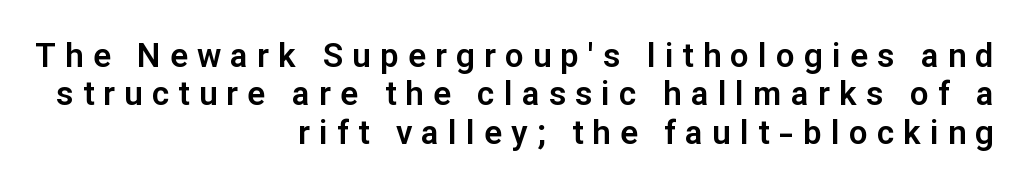
Q: Is the text italic (slanted)? A: No, it is upright.
Q: Is the typeface a serif or a sans-serif typeface? A: Sans-serif.
Q: Is the text underlined? A: No.
Q: How is the paragraph aligned? A: Right-aligned.
Q: Is the spacing between letters normal or unusually wide? A: Unusually wide.
Q: Width (condensed, normal, or wide)? A: Normal.
Q: Stroke contrast? A: Low.
Q: x-height? A: Medium.
Q: Monospaced? A: No.
